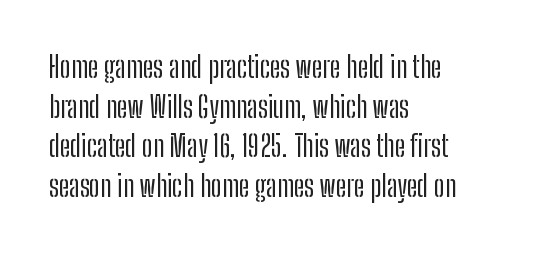
Q: Is the text italic (slanted)? A: No, it is upright.
Q: Is the typeface a serif or a sans-serif typeface? A: Sans-serif.
Q: Is the text underlined? A: No.
Q: How is the paragraph aligned? A: Left-aligned.
Q: Is the spacing between letters normal or unusually wide? A: Normal.
Q: Is the spacing between lines tight, normal or loose? A: Normal.
Q: Width (condensed, normal, or wide)? A: Condensed.
Q: Stroke contrast? A: Low.
Q: x-height? A: Medium.
Q: Monospaced? A: No.
